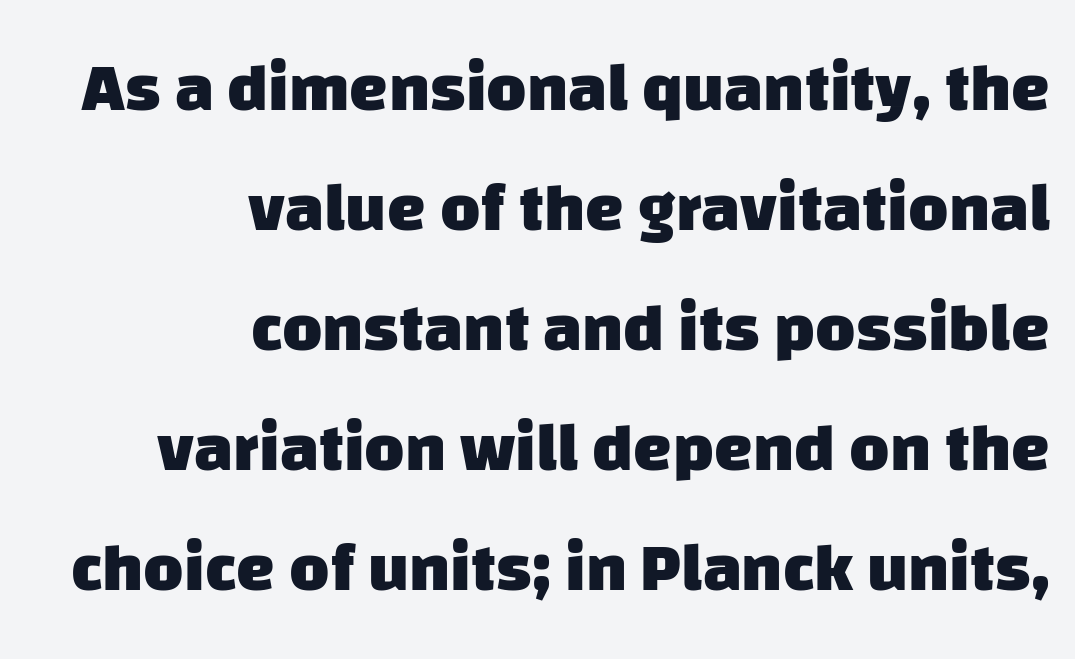
The image shows 69 px heavy sans-serif type; set right-aligned, line spacing 1.74x, normal letter spacing, not underlined; low stroke contrast and a large x-height.
